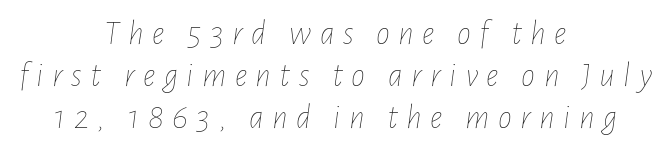
Q: Is the text bold? A: No.
Q: Is the text italic (slanted)? A: Yes, it leans right by about 7 degrees.
Q: Is the text underlined? A: No.
Q: How is the paragraph aligned? A: Centered.
Q: Is the spacing between letters normal or unusually wide? A: Unusually wide.
Q: Width (condensed, normal, or wide)? A: Condensed.
Q: Stroke contrast? A: Low.
Q: x-height? A: Medium.
Q: Monospaced? A: No.
